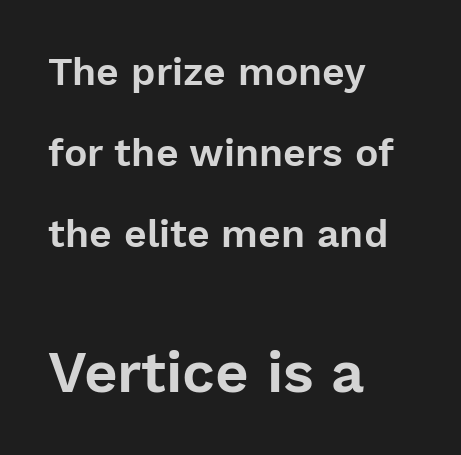
Q: Is the text italic (slanted)? A: No, it is upright.
Q: Is the typeface a serif or a sans-serif typeface? A: Sans-serif.
Q: Is the text underlined? A: No.
Q: How is the paragraph aligned? A: Left-aligned.
Q: Is the spacing between letters normal or unusually wide? A: Normal.
Q: Is the spacing between lines tight, normal or loose? A: Loose.
Q: Which block of text is set in a larger size, the first (top) or the second (bottom)? A: The second (bottom) one.
Q: Width (condensed, normal, or wide)? A: Normal.
Q: Stroke contrast? A: Low.
Q: x-height? A: Medium.
Q: Monospaced? A: No.
